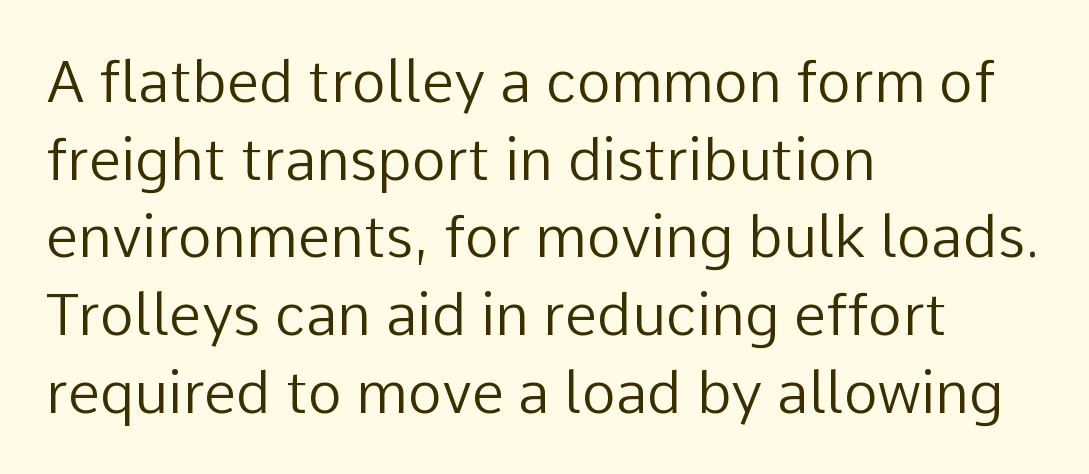
Q: Is the text bold? A: No.
Q: Is the text italic (slanted)? A: No, it is upright.
Q: Is the typeface a serif or a sans-serif typeface? A: Sans-serif.
Q: Is the text underlined? A: No.
Q: How is the paragraph aligned? A: Left-aligned.
Q: Is the spacing between letters normal or unusually wide? A: Normal.
Q: Is the spacing between lines tight, normal or loose? A: Normal.
Q: Width (condensed, normal, or wide)? A: Normal.
Q: Stroke contrast? A: Low.
Q: x-height? A: Medium.
Q: Monospaced? A: No.
